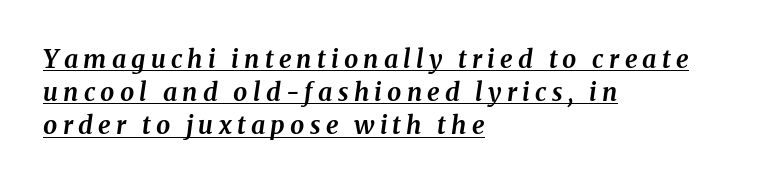
{"italic": "yes", "lean": "right", "slant_degrees": 8, "bold": "yes", "underline": "yes", "align": "left", "line_spacing": "normal", "line_spacing_ratio": 1.33, "letter_spacing": "wide", "letter_spacing_em": 0.21, "glyph_px": 25}
